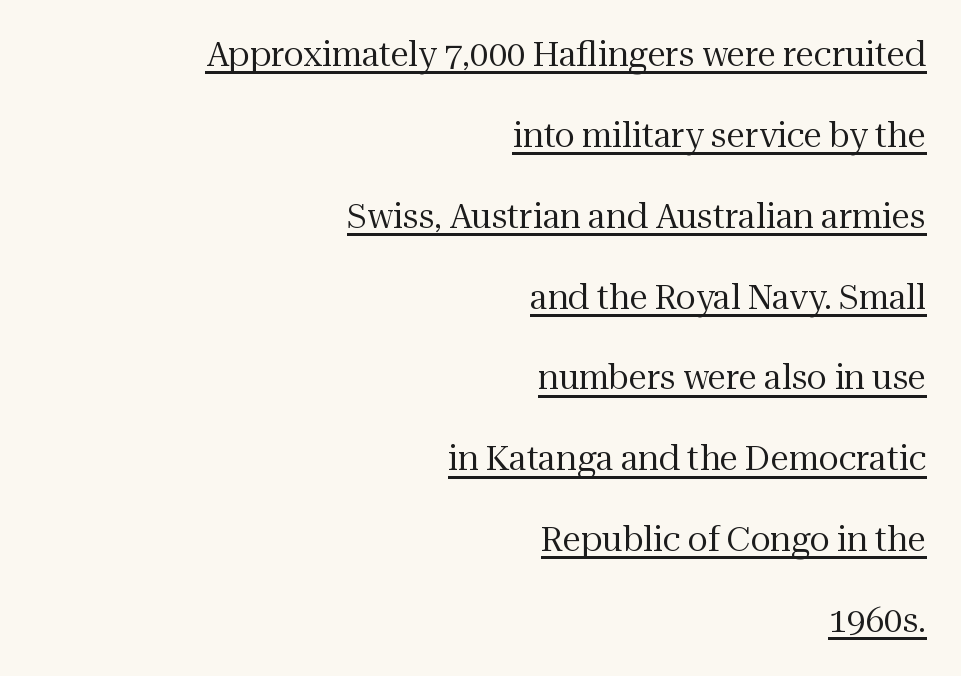
Descenders here cross a horizontal rule under the line. Compared with a typical body face, this is equally light or lighter still. These lines keep a tight, regular rhythm from letter to letter. Leftover space on each line is placed entirely before the opening word.
